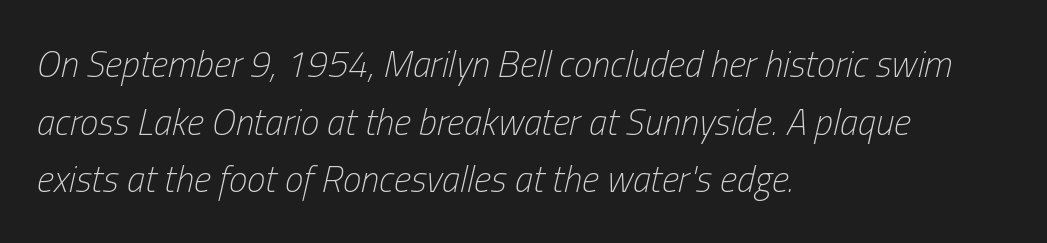
The image shows 37 px light, condensed type, italic (leaning right); set left-aligned, normal line spacing (1.56x), normal letter spacing, not underlined; low stroke contrast and a medium x-height.
